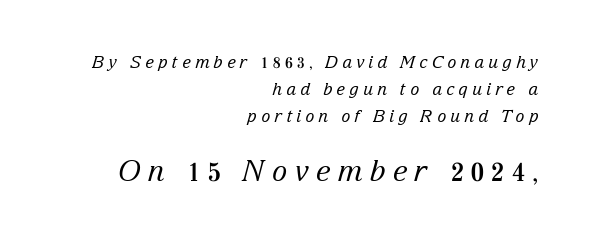
Q: Is the text bold? A: No.
Q: Is the text italic (slanted)? A: Yes, it leans right by about 15 degrees.
Q: Is the typeface a serif or a sans-serif typeface? A: Serif.
Q: Is the text underlined? A: No.
Q: How is the paragraph aligned? A: Right-aligned.
Q: Is the spacing between letters normal or unusually wide? A: Unusually wide.
Q: Is the spacing between lines tight, normal or loose? A: Normal.
Q: Which block of text is set in a larger size, the first (top) or the second (bottom)? A: The second (bottom) one.
Q: Width (condensed, normal, or wide)? A: Normal.
Q: Stroke contrast? A: Low.
Q: x-height? A: Medium.
Q: Monospaced? A: No.
